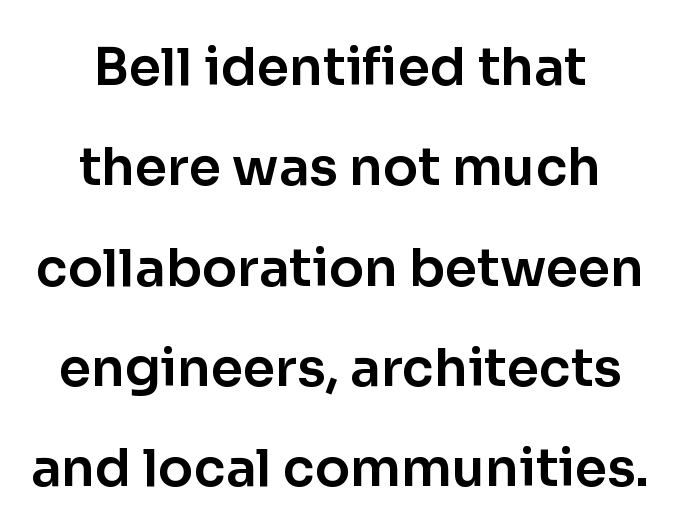
The image shows 52 px sans-serif type, upright; set centered, loose line spacing (1.93x), normal letter spacing, not underlined; low stroke contrast and a medium x-height.
